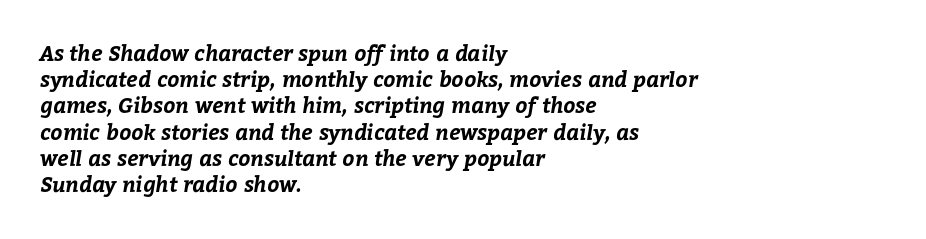
The image shows 21 px bold type; set left-aligned, normal line spacing (1.25x), normal letter spacing, not underlined.
